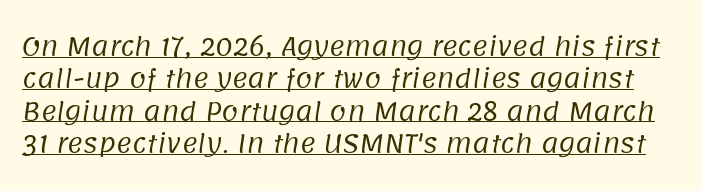
Q: Is the text bold? A: No.
Q: Is the text underlined? A: Yes.
Q: Is the spacing between letters normal or unusually wide? A: Normal.
Q: Is the spacing between lines tight, normal or loose? A: Normal.
